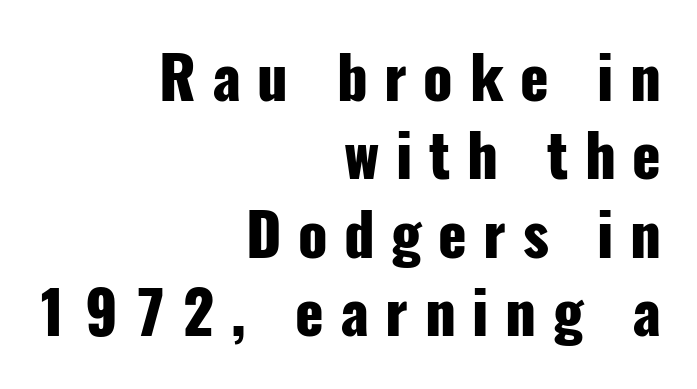
The image shows 59 px heavy, condensed sans-serif type, upright; set right-aligned, normal line spacing (1.33x), unusually wide letter spacing (+0.28 em), not underlined; low stroke contrast and a medium x-height.
